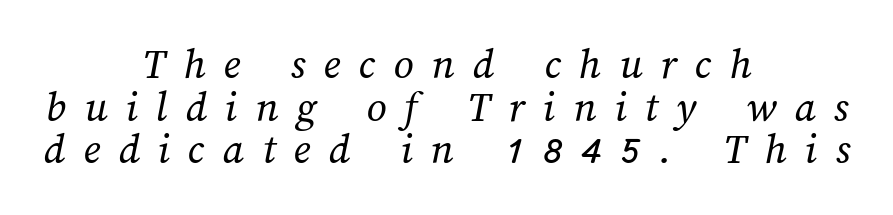
Q: Is the text bold? A: No.
Q: Is the text underlined? A: No.
Q: How is the paragraph aligned? A: Centered.
Q: Is the spacing between letters normal or unusually wide? A: Unusually wide.
Q: Is the spacing between lines tight, normal or loose? A: Tight.
Q: Width (condensed, normal, or wide)? A: Normal.
Q: Stroke contrast? A: Medium.
Q: x-height? A: Medium.
Q: Monospaced? A: No.
